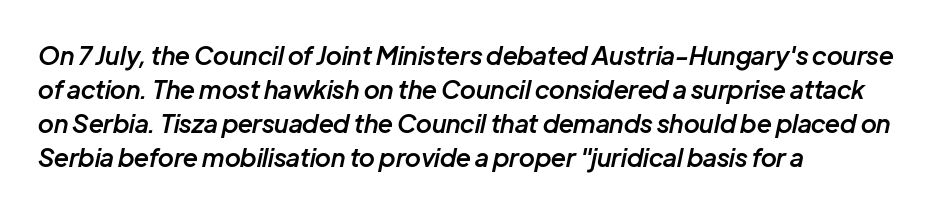
The foot of each line stays bare and open. Reading down the column, the eye jumps a familiar distance to each next line. The compositor pushed each line to the left boundary. The glyphs have the mass of a demibold cut, below bold.
